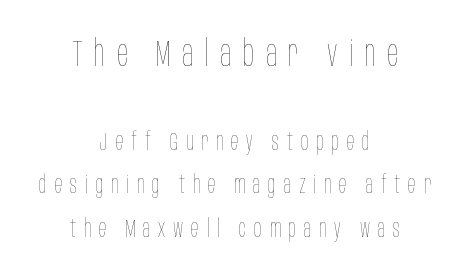
Q: Is the text bold? A: No.
Q: Is the text italic (slanted)? A: No, it is upright.
Q: Is the text underlined? A: No.
Q: How is the paragraph aligned? A: Centered.
Q: Is the spacing between letters normal or unusually wide? A: Unusually wide.
Q: Which block of text is set in a larger size, the first (top) or the second (bottom)? A: The first (top) one.
Q: Width (condensed, normal, or wide)? A: Condensed.
Q: Stroke contrast? A: Low.
Q: x-height? A: Large.
Q: Monospaced? A: No.
